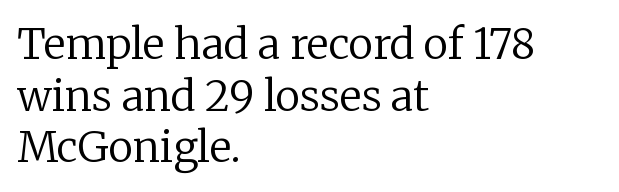
Q: Is the text bold? A: No.
Q: Is the text italic (slanted)? A: No, it is upright.
Q: Is the typeface a serif or a sans-serif typeface? A: Serif.
Q: Is the text underlined? A: No.
Q: How is the paragraph aligned? A: Left-aligned.
Q: Is the spacing between letters normal or unusually wide? A: Normal.
Q: Width (condensed, normal, or wide)? A: Normal.
Q: Stroke contrast? A: Low.
Q: x-height? A: Medium.
Q: Monospaced? A: No.
